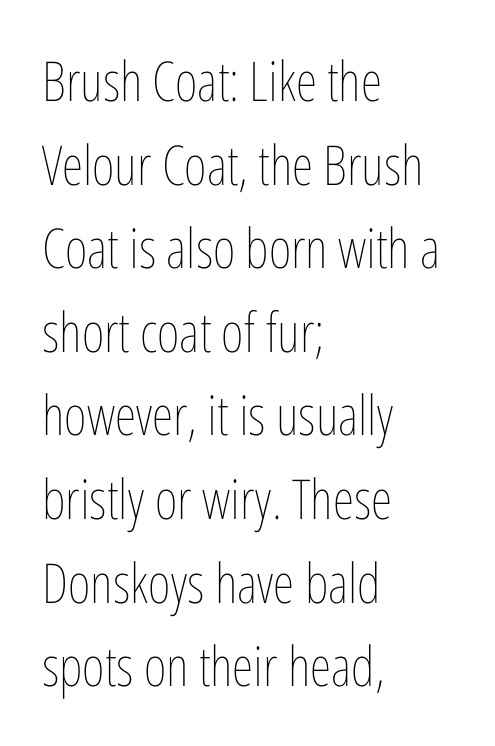
Q: Is the text bold? A: No.
Q: Is the text italic (slanted)? A: No, it is upright.
Q: Is the text underlined? A: No.
Q: How is the paragraph aligned? A: Left-aligned.
Q: Is the spacing between letters normal or unusually wide? A: Normal.
Q: Is the spacing between lines tight, normal or loose? A: Normal.
Q: Width (condensed, normal, or wide)? A: Condensed.
Q: Stroke contrast? A: Low.
Q: x-height? A: Medium.
Q: Monospaced? A: No.
